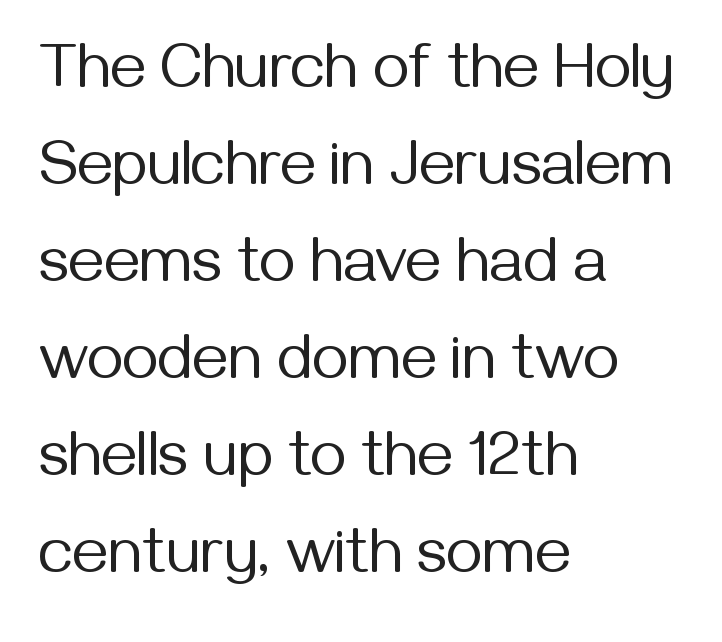
The tracking reads as untouched default to a designer's eye. Descender tails drop into unmarked territory. Is this a sans? Yes — the strokes have no serifs. Stroke mass is kept to a normal reading level or below. Summary of vertical rhythm: regular, with standard interline spacing.
